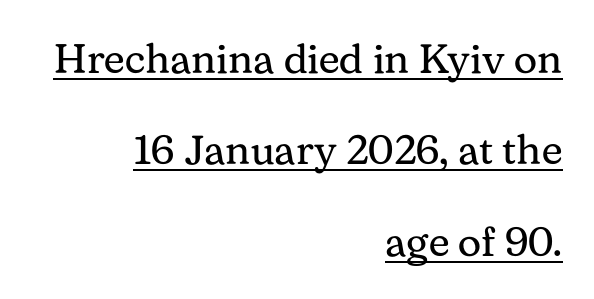
{"serif": "yes", "italic": "no", "bold": "no", "weight": "regular", "width": "normal", "stroke_contrast": "medium", "x_height": "medium", "monospaced": "no", "underline": "yes", "align": "right", "line_spacing": "loose", "line_spacing_ratio": 2.23, "letter_spacing": "normal", "letter_spacing_em": 0.0, "glyph_px": 41}
